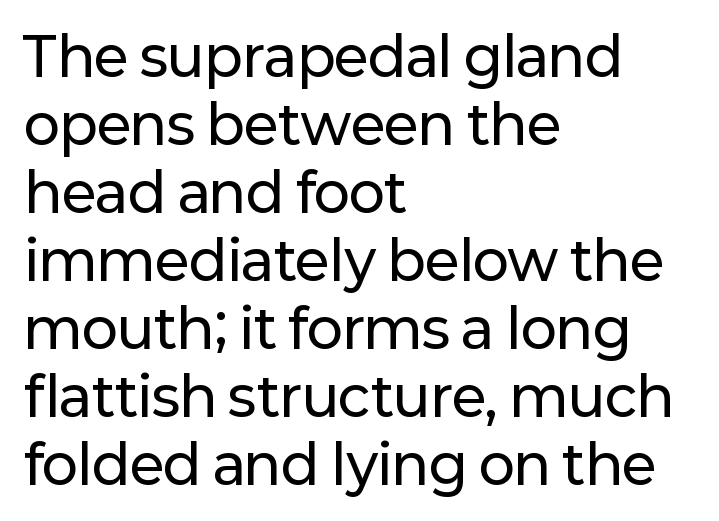
The image shows 54 px sans-serif type, upright; set left-aligned, normal line spacing (1.26x), normal letter spacing, not underlined; low stroke contrast and a medium x-height.
